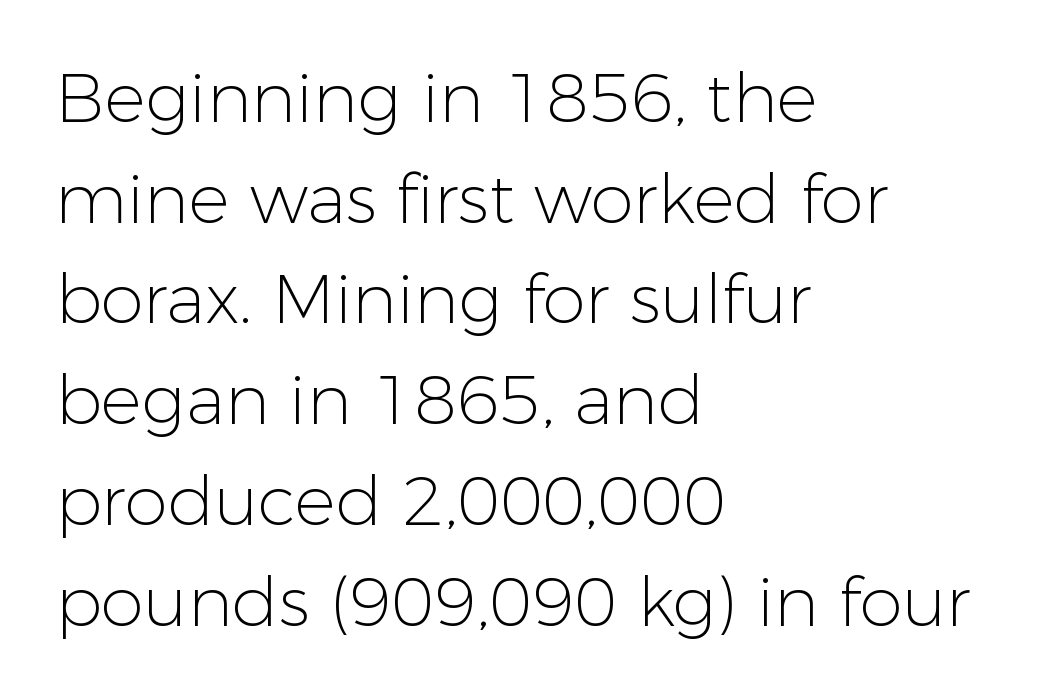
Q: Is the text bold? A: No.
Q: Is the text italic (slanted)? A: No, it is upright.
Q: Is the typeface a serif or a sans-serif typeface? A: Sans-serif.
Q: Is the text underlined? A: No.
Q: How is the paragraph aligned? A: Left-aligned.
Q: Is the spacing between letters normal or unusually wide? A: Normal.
Q: Is the spacing between lines tight, normal or loose? A: Normal.
Q: Width (condensed, normal, or wide)? A: Normal.
Q: Stroke contrast? A: Low.
Q: x-height? A: Medium.
Q: Monospaced? A: No.
